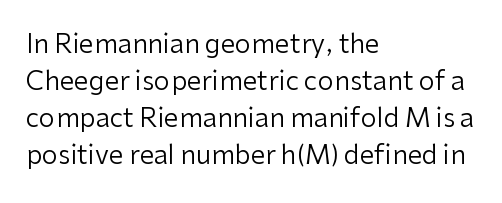
{"italic": "no", "bold": "no", "underline": "no", "align": "left", "line_spacing": "normal", "line_spacing_ratio": 1.42, "letter_spacing": "normal", "letter_spacing_em": 0.0, "glyph_px": 26}
